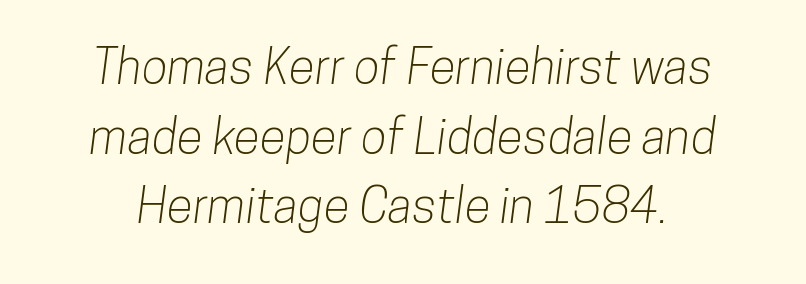
{"serif": "no", "width": "condensed", "stroke_contrast": "low", "x_height": "medium", "monospaced": "no", "underline": "no", "line_spacing": "normal", "line_spacing_ratio": 1.45, "letter_spacing": "normal", "letter_spacing_em": 0.0, "glyph_px": 48}
